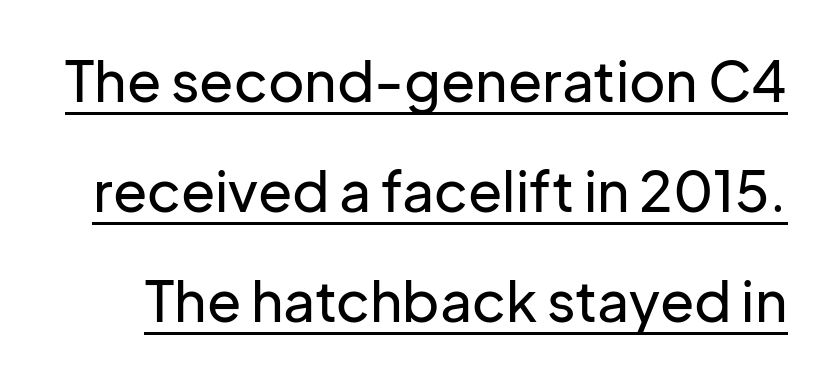
The image shows 56 px sans-serif type, upright; set loose line spacing (1.96x), normal letter spacing, underlined; low stroke contrast and a medium x-height.
